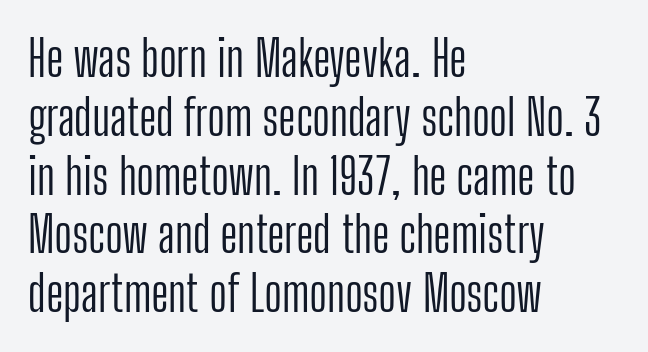
{"serif": "no", "italic": "no", "bold": "no", "weight": "light", "width": "condensed", "stroke_contrast": "low", "x_height": "medium", "monospaced": "no", "underline": "no", "align": "left", "line_spacing_ratio": 1.2, "letter_spacing": "normal", "letter_spacing_em": 0.0, "glyph_px": 49}
